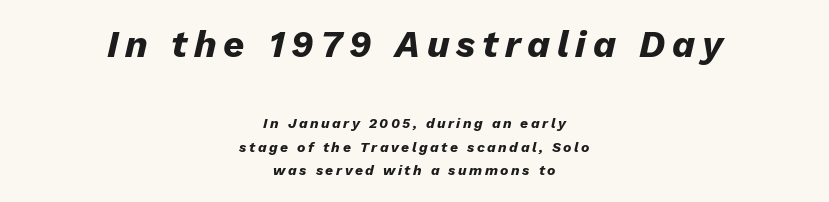
The image shows 37 px heavy type, italic (leaning right); set centered, normal line spacing (1.69x), not underlined; the first (top) block is 2.64x larger; low stroke contrast and a medium x-height.
